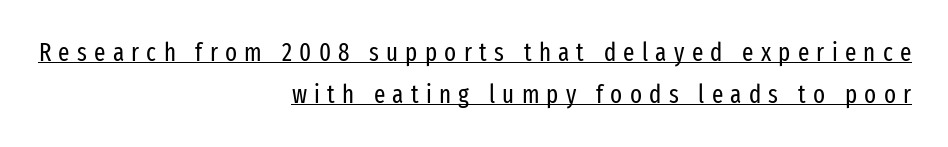
{"italic": "no", "bold": "no", "underline": "yes", "align": "right", "line_spacing": "normal", "line_spacing_ratio": 1.67, "letter_spacing": "wide", "letter_spacing_em": 0.29, "glyph_px": 25}
